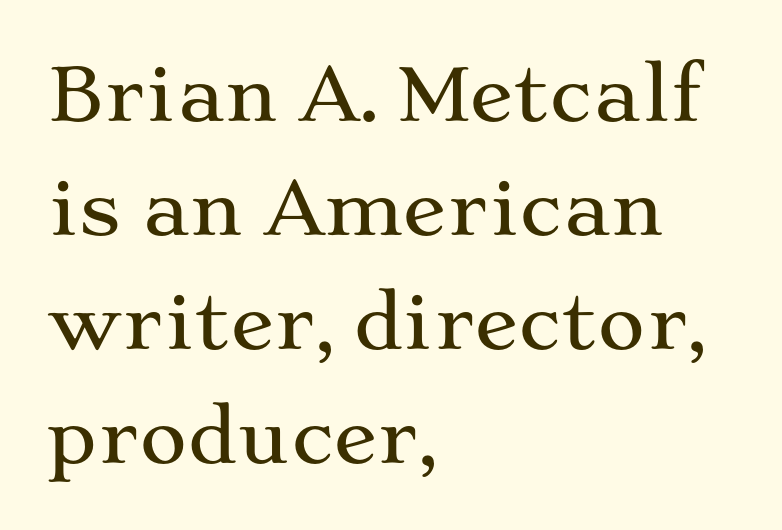
{"serif": "yes", "italic": "no", "width": "wide", "stroke_contrast": "medium", "x_height": "medium", "monospaced": "no", "underline": "no", "align": "left", "line_spacing": "normal", "line_spacing_ratio": 1.56, "letter_spacing": "normal", "letter_spacing_em": 0.0, "glyph_px": 73}
